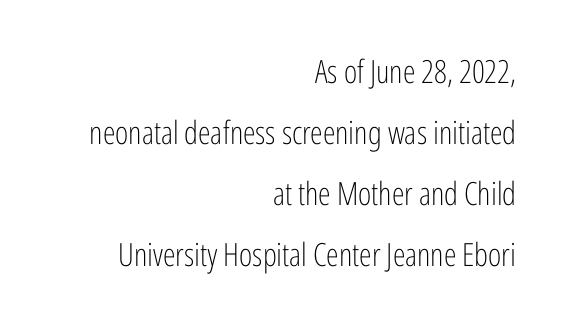
Q: Is the text bold? A: No.
Q: Is the text italic (slanted)? A: No, it is upright.
Q: Is the typeface a serif or a sans-serif typeface? A: Sans-serif.
Q: Is the text underlined? A: No.
Q: How is the paragraph aligned? A: Right-aligned.
Q: Is the spacing between letters normal or unusually wide? A: Normal.
Q: Is the spacing between lines tight, normal or loose? A: Loose.
Q: Width (condensed, normal, or wide)? A: Condensed.
Q: Stroke contrast? A: Low.
Q: x-height? A: Medium.
Q: Monospaced? A: No.
